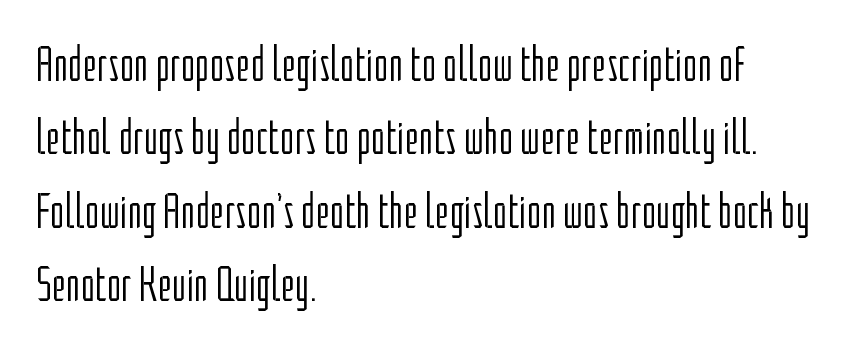
Q: Is the text bold? A: No.
Q: Is the text italic (slanted)? A: No, it is upright.
Q: Is the typeface a serif or a sans-serif typeface? A: Sans-serif.
Q: Is the text underlined? A: No.
Q: How is the paragraph aligned? A: Left-aligned.
Q: Is the spacing between letters normal or unusually wide? A: Normal.
Q: Is the spacing between lines tight, normal or loose? A: Normal.
Q: Width (condensed, normal, or wide)? A: Condensed.
Q: Stroke contrast? A: Low.
Q: x-height? A: Medium.
Q: Monospaced? A: No.
